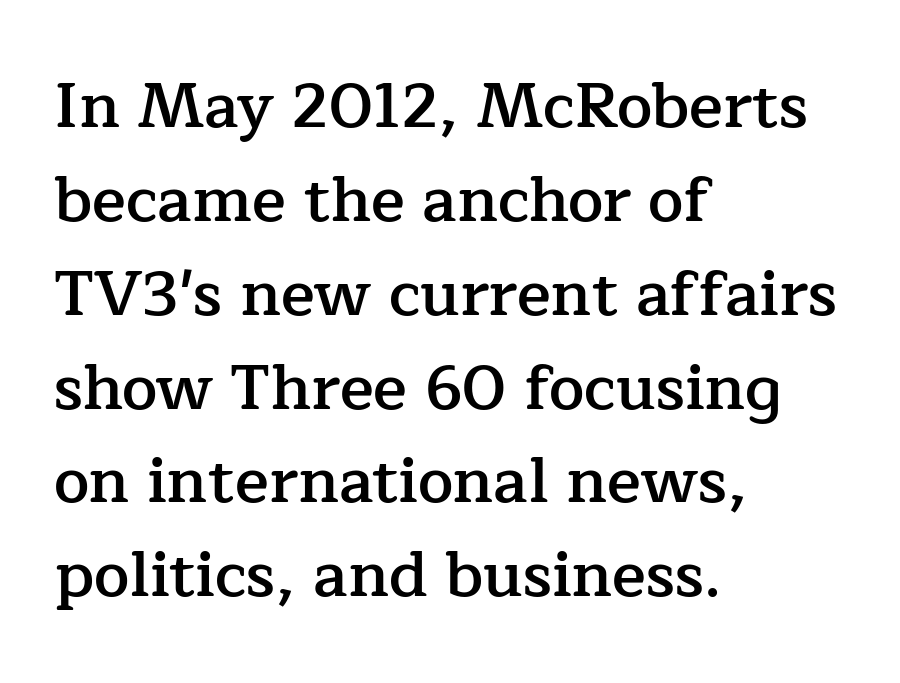
{"serif": "yes", "italic": "no", "bold": "semi", "weight": "semibold", "width": "normal", "stroke_contrast": "low", "x_height": "medium", "monospaced": "no", "underline": "no", "align": "left", "line_spacing": "normal", "line_spacing_ratio": 1.49, "letter_spacing": "normal", "letter_spacing_em": 0.0, "glyph_px": 63}
